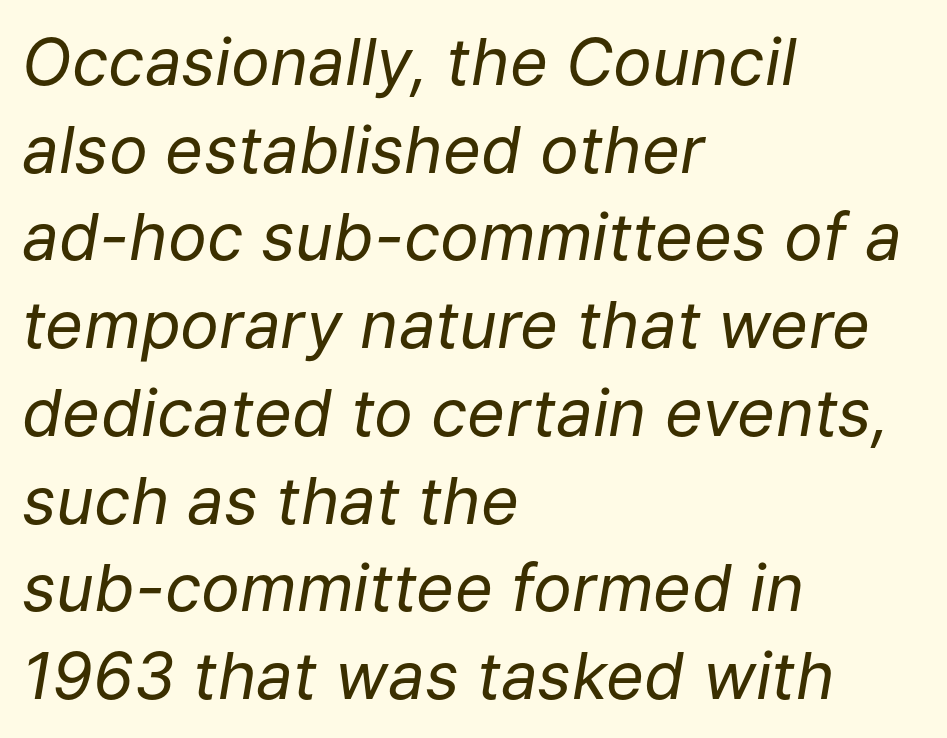
Q: Is the text bold? A: No.
Q: Is the text italic (slanted)? A: Yes, it leans right by about 9 degrees.
Q: Is the text underlined? A: No.
Q: How is the paragraph aligned? A: Left-aligned.
Q: Is the spacing between letters normal or unusually wide? A: Normal.
Q: Is the spacing between lines tight, normal or loose? A: Normal.
Q: Width (condensed, normal, or wide)? A: Normal.
Q: Stroke contrast? A: Low.
Q: x-height? A: Medium.
Q: Monospaced? A: No.
